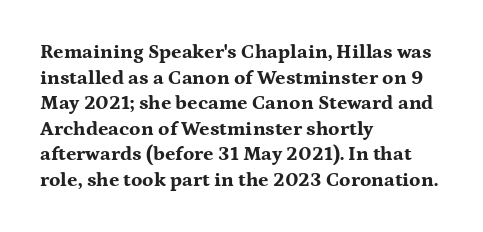
The letters stand straight up with perfectly vertical stems. The space directly below the letters is spotless. Letter spacing: default. Bold? Absolutely — the strokes are thick and heavy. The leading is moderate, giving the passage an even texture. The lines in this sample share a left origin and differ only in where they stop.
